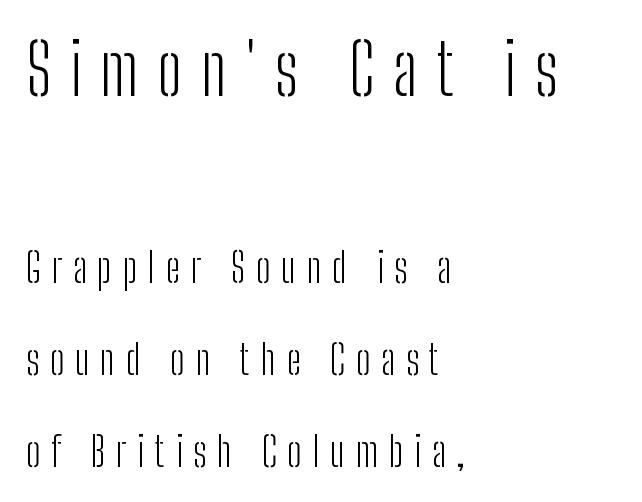
The image shows 71 px light, condensed sans-serif type, upright; set left-aligned, loose line spacing (2.24x), unusually wide letter spacing (+0.26 em), not underlined; the first (top) block is 1.73x larger; low stroke contrast and a medium x-height.
